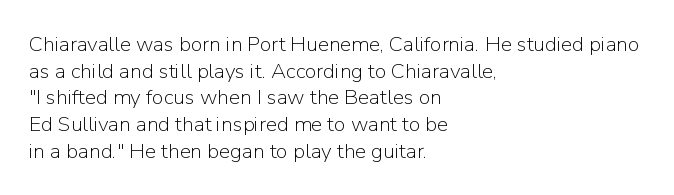
Summary of weight: not heavy and not bold. The vertical gap from one line to the next is medium. The type is set solid horizontally, with unmodified tracking. No italicization has been applied; the sample stays upright. The paragraph shown leans on its left margin. The gap between lines stays unmarked.
